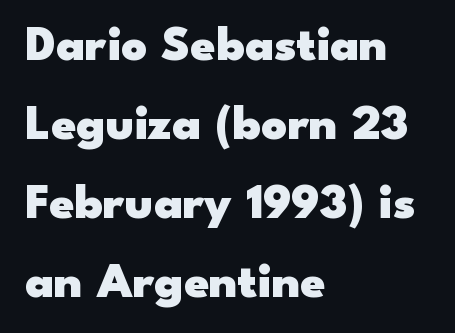
This sample has the flowing, uneven cadence of proportional lettering. The rendering keeps characters at their native spacing. The string is rendered with underlining switched off. Letterform terminals end flat and unadorned throughout the passage. The passage is arranged the way most books set body copy — flush left.
